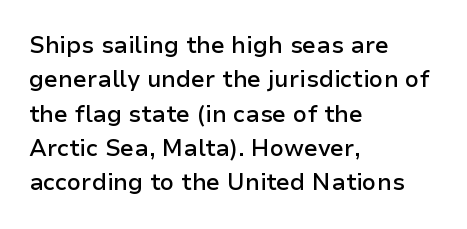
{"italic": "no", "bold": "semi", "underline": "no", "align": "left", "line_spacing": "normal", "line_spacing_ratio": 1.49, "letter_spacing": "normal", "letter_spacing_em": 0.0, "glyph_px": 23}
